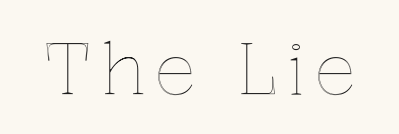
Ascenders rise straight up at ninety degrees. Underlining? Definitely not there. Each letter keeps its own natural width here, so spacing adapts to shape.
